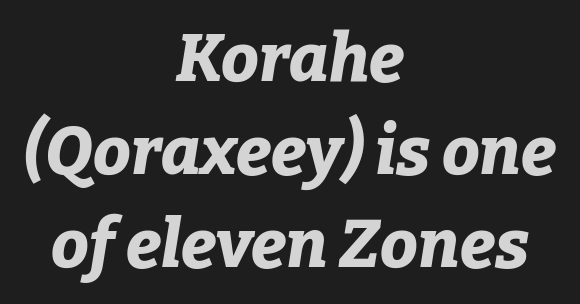
Here the glyphs are tracked normally, forming tight word shapes. It's the slanting kind of type. A normal amount of white space separates one row of letters from the next. The font is running at its bold setting. Quick note: underline off.
